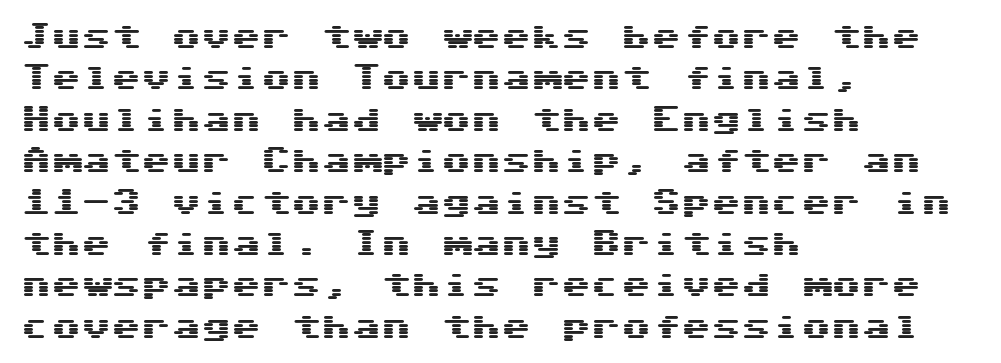
The image shows 30 px wide sans-serif type, upright, monospaced; set left-aligned, normal line spacing (1.38x), normal letter spacing, not underlined; medium stroke contrast and a medium x-height.
